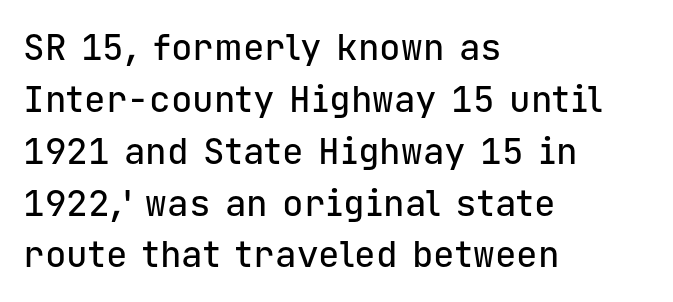
Q: Is the text italic (slanted)? A: No, it is upright.
Q: Is the typeface a serif or a sans-serif typeface? A: Sans-serif.
Q: Is the text underlined? A: No.
Q: How is the paragraph aligned? A: Left-aligned.
Q: Is the spacing between letters normal or unusually wide? A: Normal.
Q: Is the spacing between lines tight, normal or loose? A: Normal.
Q: Width (condensed, normal, or wide)? A: Normal.
Q: Stroke contrast? A: Low.
Q: x-height? A: Medium.
Q: Monospaced? A: Yes.
